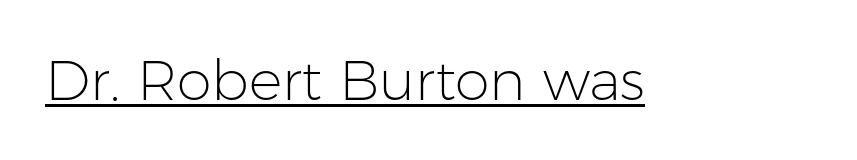
Q: Is the text bold? A: No.
Q: Is the text italic (slanted)? A: No, it is upright.
Q: Is the typeface a serif or a sans-serif typeface? A: Sans-serif.
Q: Is the text underlined? A: Yes.
Q: Is the spacing between letters normal or unusually wide? A: Normal.
Q: Width (condensed, normal, or wide)? A: Normal.
Q: Stroke contrast? A: Low.
Q: x-height? A: Medium.
Q: Monospaced? A: No.
